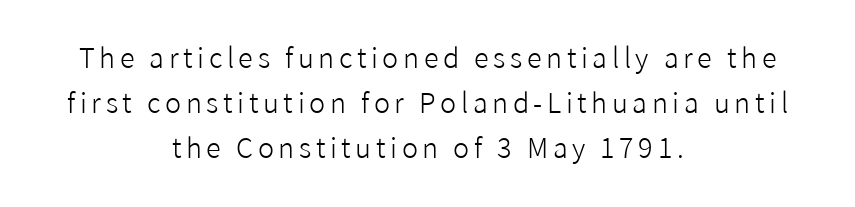
The image shows 27 px text type, upright; set centered, normal line spacing (1.67x), not underlined.
